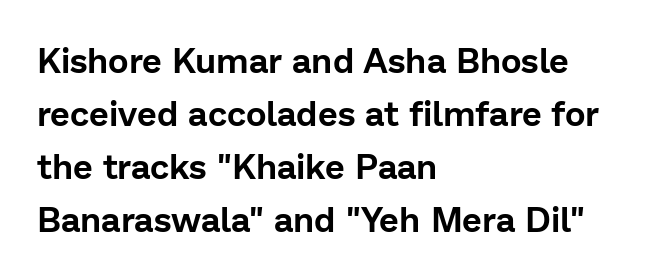
The gap between lines stays unmarked. Is there much room between lines? A standard amount, neither cramped nor airy. Inter-character spacing is left at the font's built-in metrics. The rendering anchors every line to the left-hand side. This is roman type, the default non-slanted kind.
